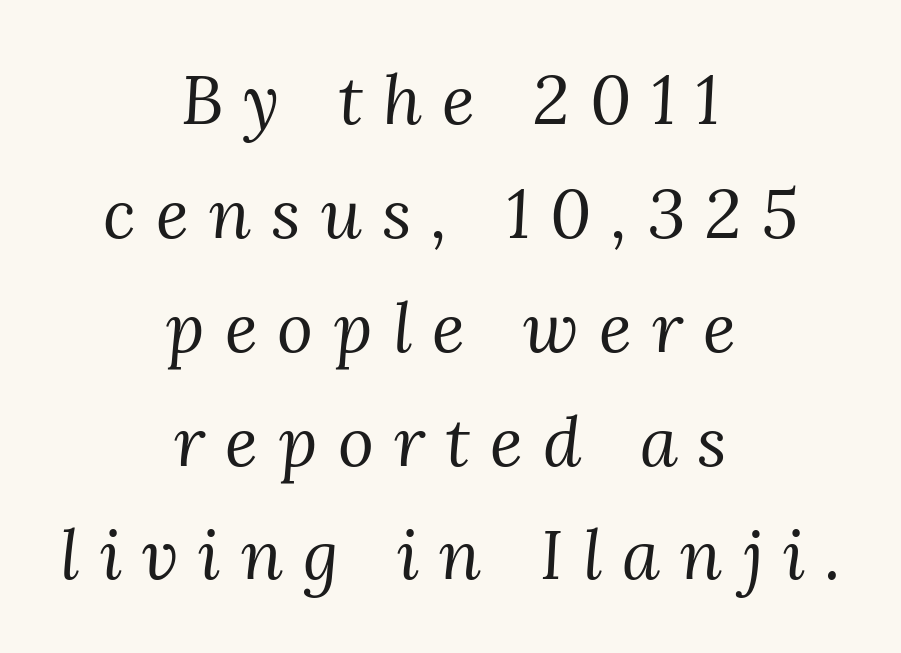
Q: Is the text bold? A: No.
Q: Is the text italic (slanted)? A: Yes, it leans right by about 3 degrees.
Q: Is the typeface a serif or a sans-serif typeface? A: Serif.
Q: Is the text underlined? A: No.
Q: How is the paragraph aligned? A: Centered.
Q: Is the spacing between letters normal or unusually wide? A: Unusually wide.
Q: Is the spacing between lines tight, normal or loose? A: Normal.
Q: Width (condensed, normal, or wide)? A: Normal.
Q: Stroke contrast? A: Medium.
Q: x-height? A: Medium.
Q: Monospaced? A: No.
